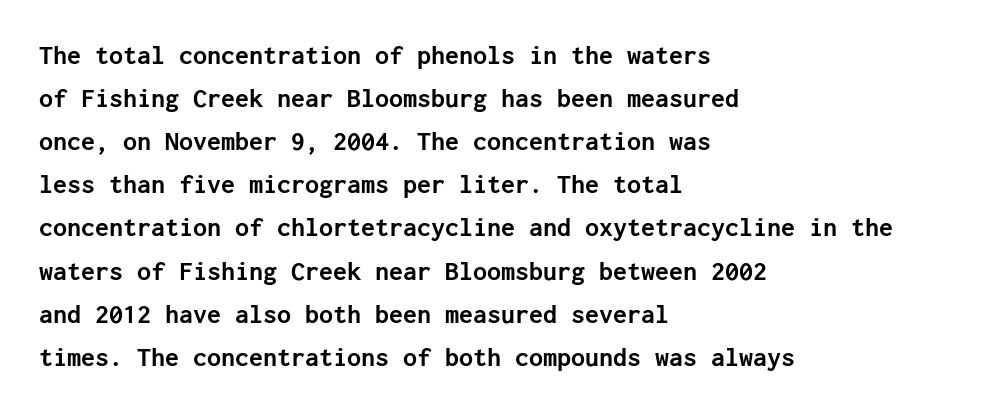
The image shows 28 px semibold sans-serif type, upright; set left-aligned, normal line spacing (1.54x), normal letter spacing, not underlined; low stroke contrast and a medium x-height.
